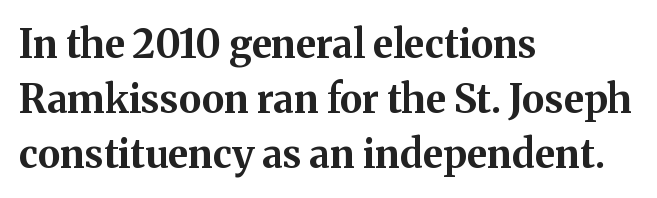
The image shows 39 px bold serif type, upright; set left-aligned, normal line spacing (1.41x), normal letter spacing, not underlined; medium stroke contrast and a medium x-height.
